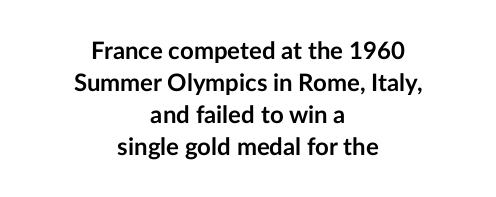
Caption: standard tracking, unaltered. Quick note: underline off. Casual observation: everything's sitting right in the middle. Regarding leading, the lines here are spaced in the standard way. If you drew a line through each stem, it would be perfectly vertical.
